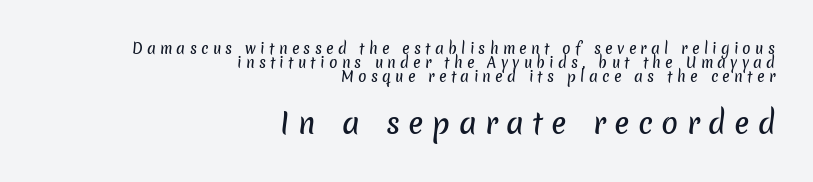
The image shows 28 px sans-serif type; set right-aligned, tight line spacing (1.01x), unusually wide letter spacing (+0.3 em), not underlined; the second (bottom) block is 2.0x larger; low stroke contrast and a medium x-height.
